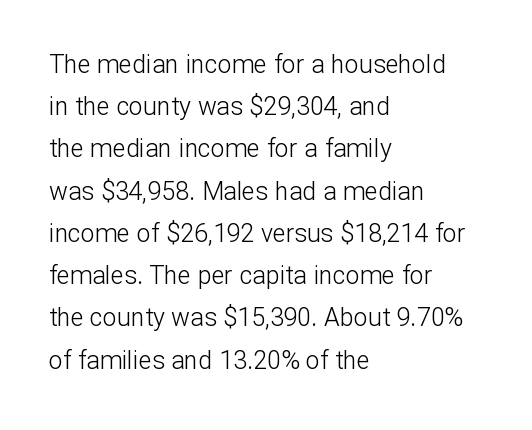
Q: Is the text bold? A: No.
Q: Is the text italic (slanted)? A: No, it is upright.
Q: Is the text underlined? A: No.
Q: How is the paragraph aligned? A: Left-aligned.
Q: Is the spacing between letters normal or unusually wide? A: Normal.
Q: Is the spacing between lines tight, normal or loose? A: Normal.
